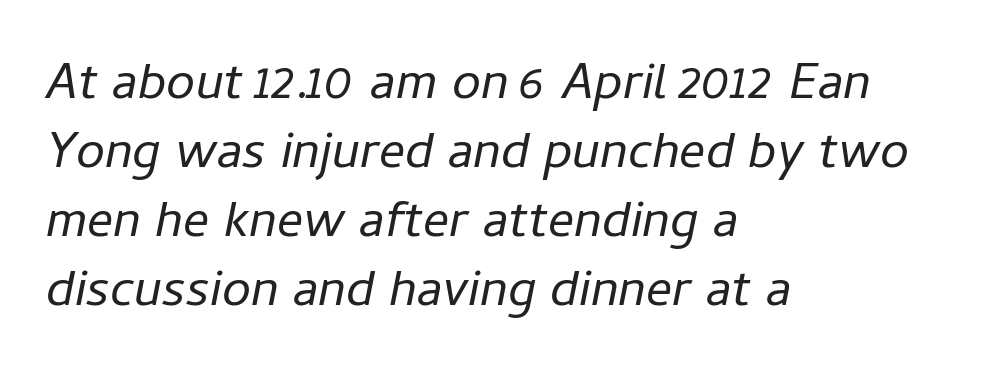
The face used here is proportionally spaced, like ordinary book or web type. Compared with a typical body face, this is equally light or lighter still. Quick note: italic. The line-height multiplier appears to be the usual default. The line texture is even and compact thanks to regular tracking. Each line starts at the same left margin while the right side varies.
